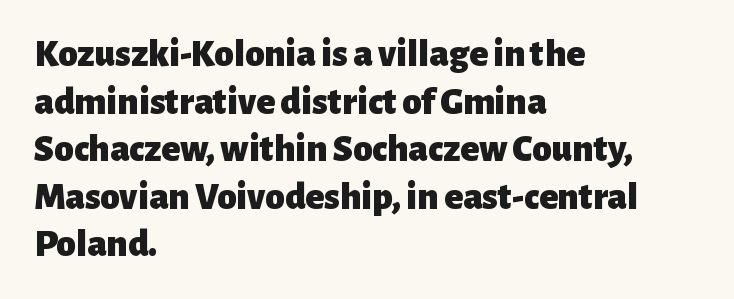
The image shows 39 px heavy sans-serif type, upright; set left-aligned, line spacing 1.22x, normal letter spacing, not underlined; low stroke contrast and a medium x-height.
